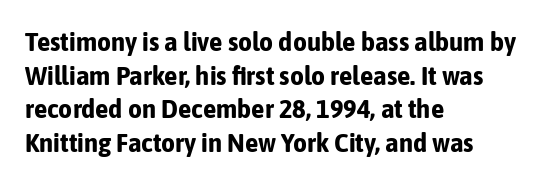
{"italic": "no", "bold": "yes", "underline": "no", "align": "left", "line_spacing": "normal", "line_spacing_ratio": 1.25, "letter_spacing": "normal", "letter_spacing_em": 0.0, "glyph_px": 27}
